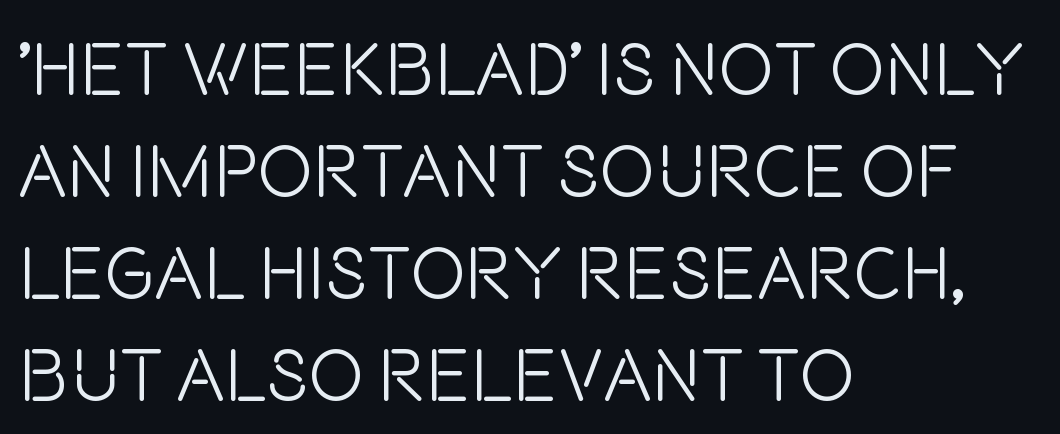
The image shows 74 px light, condensed sans-serif type, upright; set left-aligned, normal line spacing (1.38x), normal letter spacing, not underlined; low stroke contrast and a large x-height.
